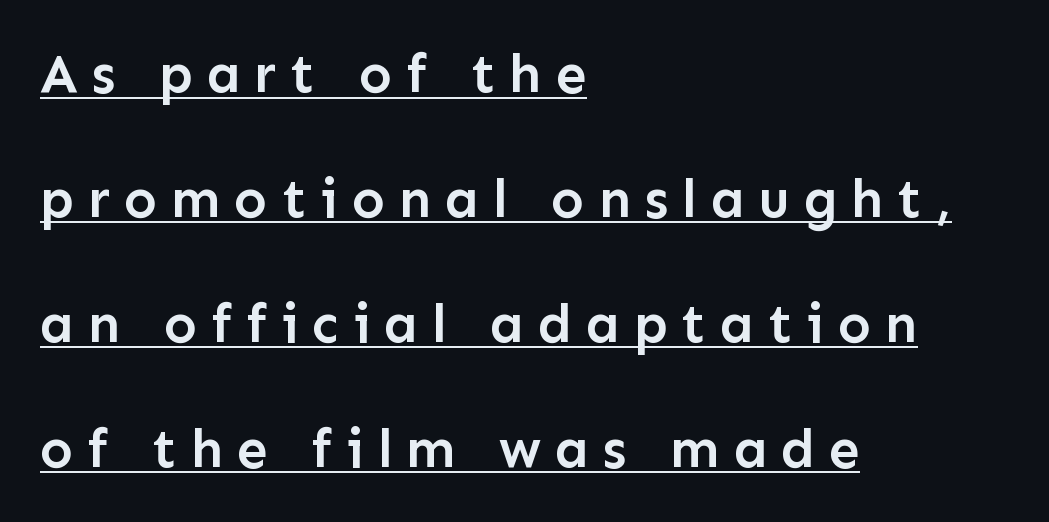
Q: Is the text bold? A: Semi-bold.
Q: Is the text italic (slanted)? A: No, it is upright.
Q: Is the typeface a serif or a sans-serif typeface? A: Sans-serif.
Q: Is the text underlined? A: Yes.
Q: How is the paragraph aligned? A: Left-aligned.
Q: Is the spacing between letters normal or unusually wide? A: Unusually wide.
Q: Is the spacing between lines tight, normal or loose? A: Loose.
Q: Width (condensed, normal, or wide)? A: Normal.
Q: Stroke contrast? A: Low.
Q: x-height? A: Medium.
Q: Monospaced? A: No.
